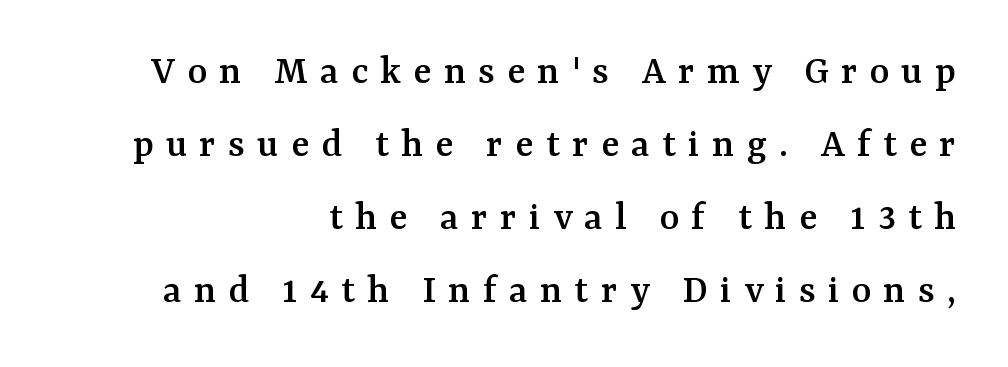
{"serif": "yes", "italic": "no", "width": "normal", "stroke_contrast": "medium", "x_height": "medium", "monospaced": "no", "underline": "no", "align": "right", "line_spacing_ratio": 1.74, "letter_spacing": "wide", "letter_spacing_em": 0.29, "glyph_px": 42}
